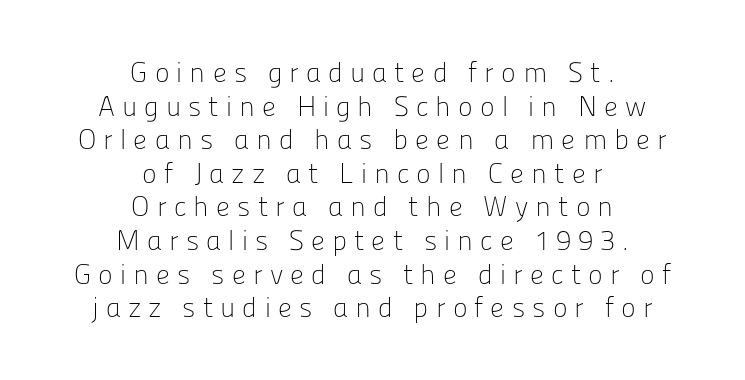
Font category for this specimen: sans-serif. The specimen omits any rule beneath the text block's lines. On a weight scale, this lands at 450 or below. The letters advance in unequal steps, a hallmark of proportional type.
